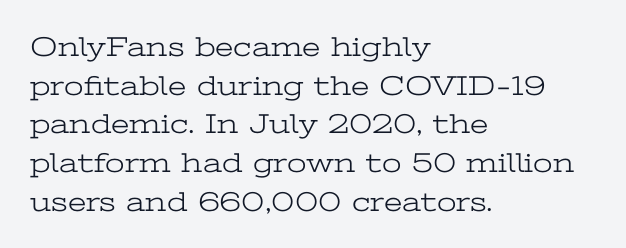
{"serif": "yes", "italic": "no", "bold": "no", "weight": "light", "width": "wide", "stroke_contrast": "low", "x_height": "medium", "monospaced": "no", "underline": "no", "align": "left", "line_spacing": "normal", "line_spacing_ratio": 1.38, "letter_spacing": "normal", "letter_spacing_em": 0.0, "glyph_px": 28}
